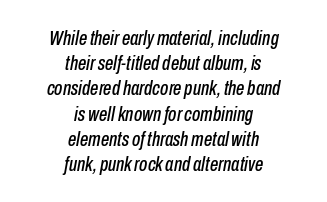
Q: Is the text italic (slanted)? A: Yes, it leans right by about 10 degrees.
Q: Is the text underlined? A: No.
Q: How is the paragraph aligned? A: Centered.
Q: Is the spacing between letters normal or unusually wide? A: Normal.
